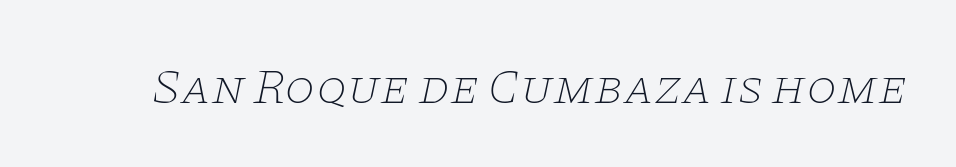
Q: Is the text bold? A: No.
Q: Is the text italic (slanted)? A: Yes, it leans right by about 11 degrees.
Q: Is the typeface a serif or a sans-serif typeface? A: Serif.
Q: Is the text underlined? A: No.
Q: Is the spacing between letters normal or unusually wide? A: Normal.
Q: Width (condensed, normal, or wide)? A: Wide.
Q: Stroke contrast? A: Low.
Q: x-height? A: Large.
Q: Monospaced? A: No.
